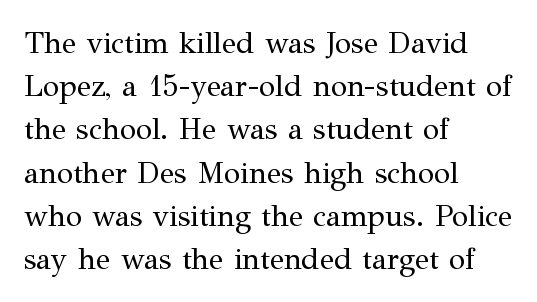
Q: Is the text bold? A: No.
Q: Is the text italic (slanted)? A: No, it is upright.
Q: Is the typeface a serif or a sans-serif typeface? A: Serif.
Q: Is the text underlined? A: No.
Q: How is the paragraph aligned? A: Left-aligned.
Q: Is the spacing between letters normal or unusually wide? A: Normal.
Q: Is the spacing between lines tight, normal or loose? A: Normal.
Q: Width (condensed, normal, or wide)? A: Normal.
Q: Stroke contrast? A: Medium.
Q: x-height? A: Medium.
Q: Monospaced? A: No.
